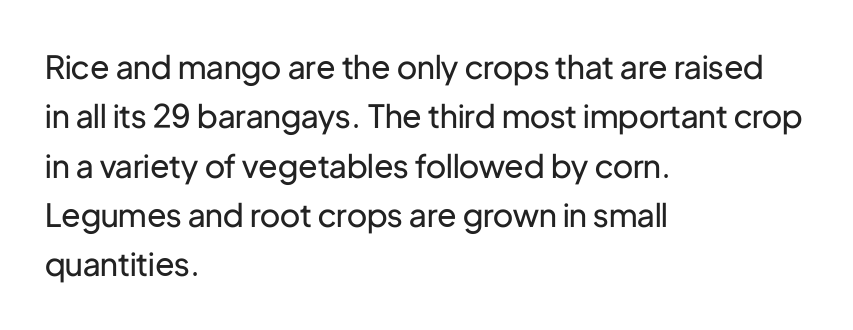
Q: Is the text bold? A: No.
Q: Is the text italic (slanted)? A: No, it is upright.
Q: Is the typeface a serif or a sans-serif typeface? A: Sans-serif.
Q: Is the text underlined? A: No.
Q: How is the paragraph aligned? A: Left-aligned.
Q: Is the spacing between letters normal or unusually wide? A: Normal.
Q: Is the spacing between lines tight, normal or loose? A: Normal.
Q: Width (condensed, normal, or wide)? A: Normal.
Q: Stroke contrast? A: Low.
Q: x-height? A: Medium.
Q: Monospaced? A: No.
